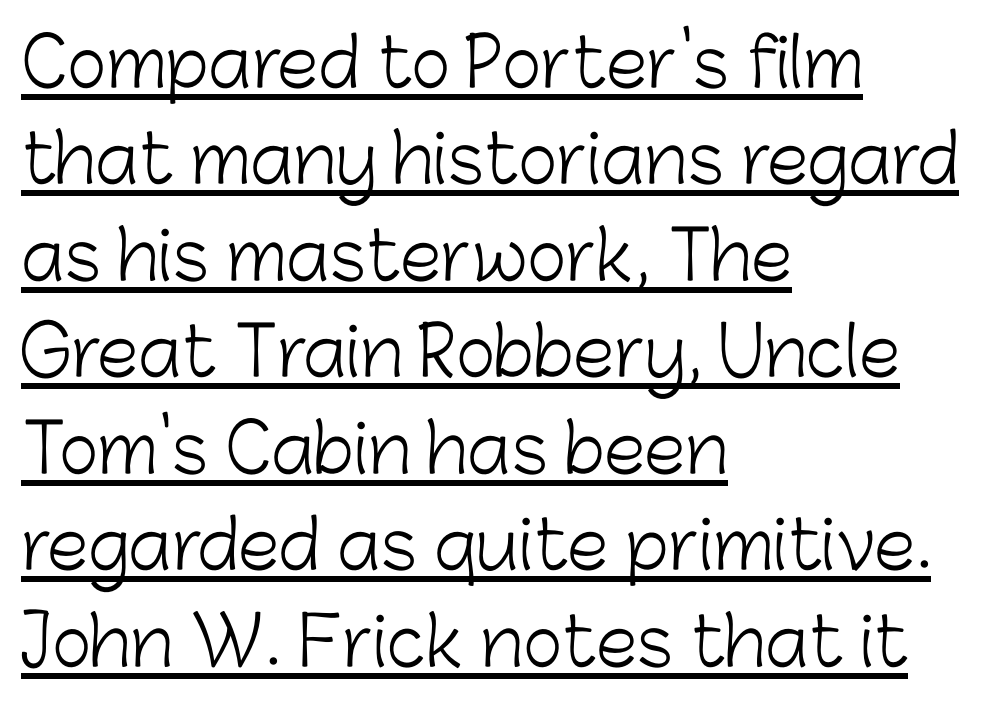
The image shows 67 px light sans-serif type, upright; set left-aligned, normal line spacing (1.44x), normal letter spacing, underlined; low stroke contrast and a medium x-height.
